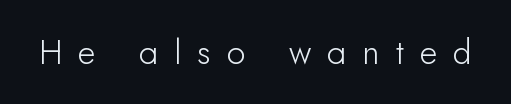
Nobody drew a line under any word here. Students, note that the glyphs here are deliberately spaced far apart. A roman cut, with each character standing at attention. Each letter keeps its own natural width here, so spacing adapts to shape. Check where the strokes stop: nothing finishes them off — pure sans.
